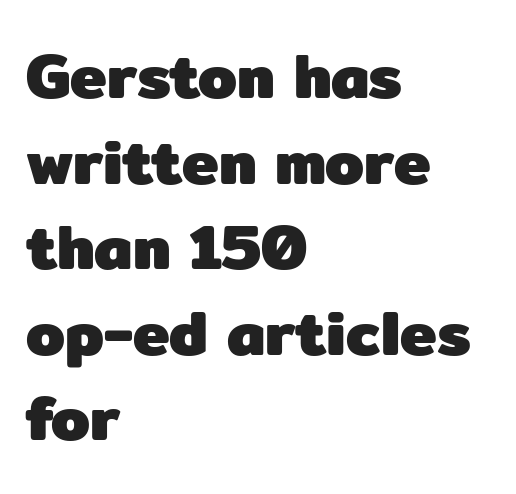
{"serif": "no", "italic": "no", "bold": "yes", "weight": "heavy", "width": "normal", "stroke_contrast": "low", "x_height": "medium", "monospaced": "no", "underline": "no", "align": "left", "line_spacing": "normal", "line_spacing_ratio": 1.38, "letter_spacing": "normal", "letter_spacing_em": 0.0, "glyph_px": 62}
